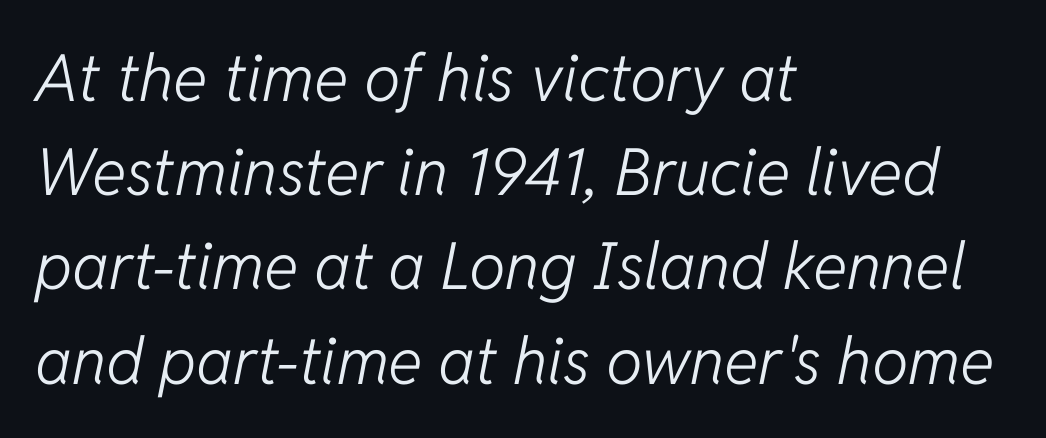
The image shows 65 px light type, italic (leaning right); set left-aligned, normal line spacing (1.45x), normal letter spacing, not underlined; low stroke contrast and a medium x-height.
